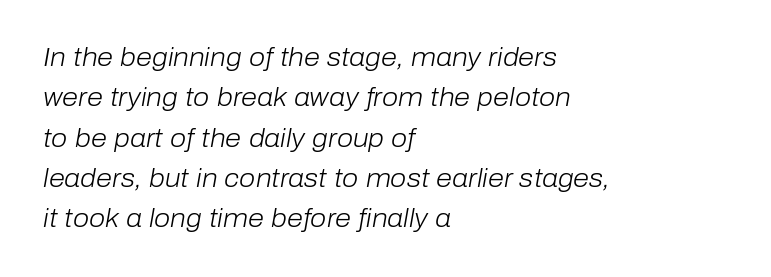
The image shows 26 px text type, italic (leaning right); set left-aligned, normal line spacing (1.55x), normal letter spacing, not underlined.
